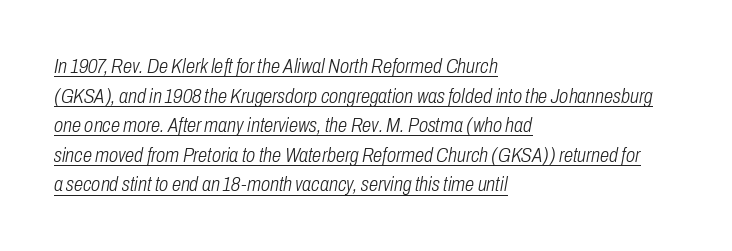
Q: Is the text bold? A: No.
Q: Is the text italic (slanted)? A: Yes, it leans right by about 10 degrees.
Q: Is the text underlined? A: Yes.
Q: How is the paragraph aligned? A: Left-aligned.
Q: Is the spacing between letters normal or unusually wide? A: Normal.
Q: Is the spacing between lines tight, normal or loose? A: Normal.
